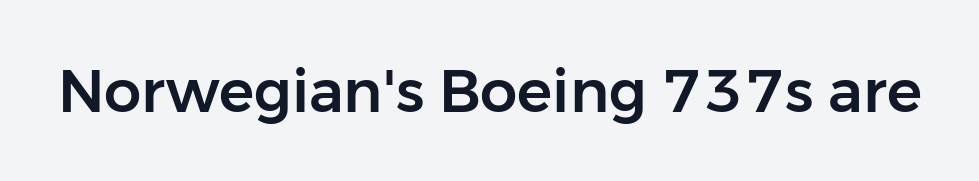
Q: Is the text italic (slanted)? A: No, it is upright.
Q: Is the typeface a serif or a sans-serif typeface? A: Sans-serif.
Q: Is the text underlined? A: No.
Q: Is the spacing between letters normal or unusually wide? A: Normal.
Q: Width (condensed, normal, or wide)? A: Normal.
Q: Stroke contrast? A: Low.
Q: x-height? A: Medium.
Q: Monospaced? A: No.
